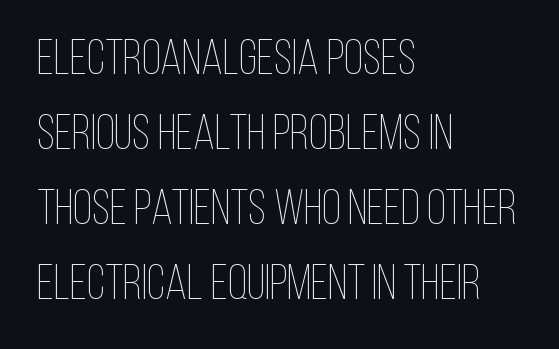
Q: Is the text bold? A: No.
Q: Is the text italic (slanted)? A: No, it is upright.
Q: Is the text underlined? A: No.
Q: How is the paragraph aligned? A: Left-aligned.
Q: Is the spacing between letters normal or unusually wide? A: Normal.
Q: Is the spacing between lines tight, normal or loose? A: Normal.
Q: Width (condensed, normal, or wide)? A: Condensed.
Q: Stroke contrast? A: Low.
Q: x-height? A: Large.
Q: Monospaced? A: No.
